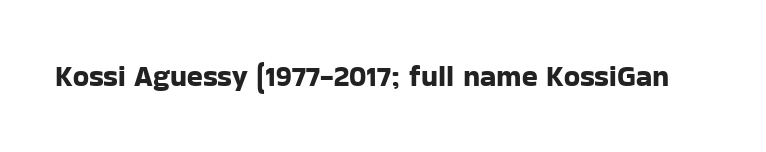
Q: Is the text italic (slanted)? A: No, it is upright.
Q: Is the typeface a serif or a sans-serif typeface? A: Sans-serif.
Q: Is the text underlined? A: No.
Q: Is the spacing between letters normal or unusually wide? A: Normal.
Q: Width (condensed, normal, or wide)? A: Normal.
Q: Stroke contrast? A: Low.
Q: x-height? A: Medium.
Q: Monospaced? A: No.
